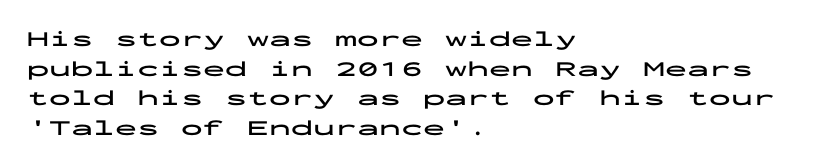
The image shows 22 px bold type, upright; set left-aligned, normal line spacing (1.35x), normal letter spacing, not underlined.
